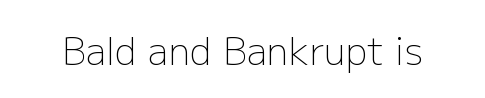
Unmarked baselines from the first word to the last. This is not heavy type; no bold has been used. The font's upright variant was chosen for this text. There is no visible air inserted between adjacent glyphs. These lines are rendered in a variable-pitch font. The characters display no serif detailing; their extremities are plain.
